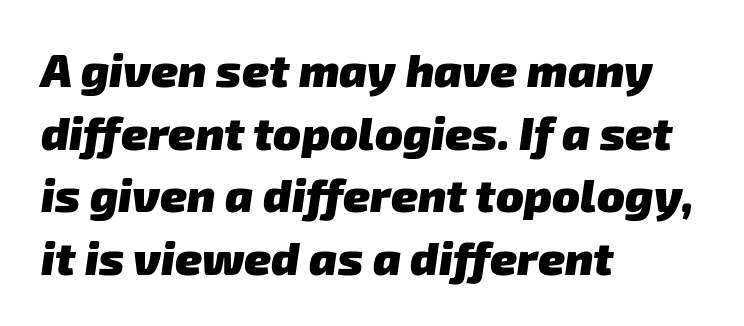
The image shows 46 px heavy sans-serif type; set left-aligned, normal line spacing (1.36x), normal letter spacing, not underlined; low stroke contrast and a medium x-height.
